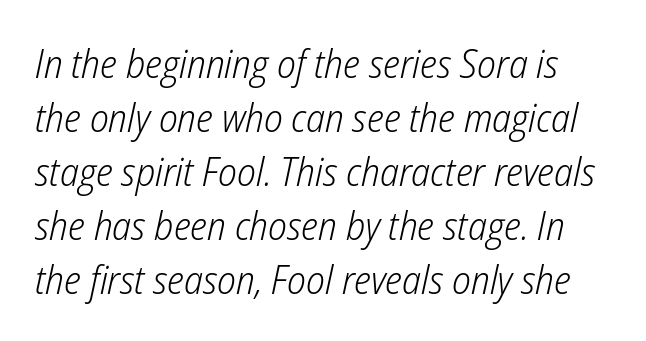
Q: Is the text bold? A: No.
Q: Is the text italic (slanted)? A: Yes, it leans right by about 12 degrees.
Q: Is the text underlined? A: No.
Q: Is the spacing between letters normal or unusually wide? A: Normal.
Q: Is the spacing between lines tight, normal or loose? A: Normal.
Q: Width (condensed, normal, or wide)? A: Condensed.
Q: Stroke contrast? A: Low.
Q: x-height? A: Medium.
Q: Monospaced? A: No.
